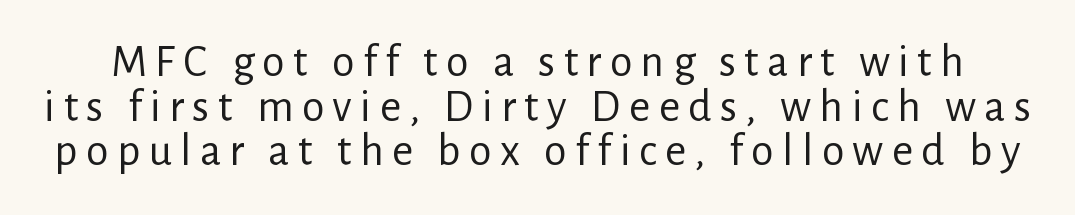
Q: Is the text bold? A: No.
Q: Is the text italic (slanted)? A: No, it is upright.
Q: Is the typeface a serif or a sans-serif typeface? A: Sans-serif.
Q: Is the text underlined? A: No.
Q: Is the spacing between lines tight, normal or loose? A: Tight.
Q: Width (condensed, normal, or wide)? A: Normal.
Q: Stroke contrast? A: Low.
Q: x-height? A: Medium.
Q: Monospaced? A: No.
